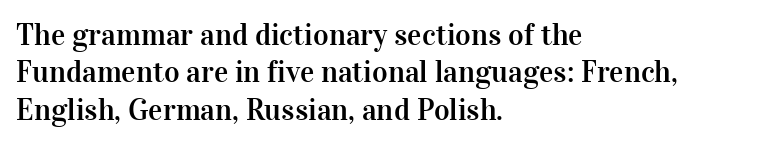
The image shows 30 px serif type, upright; set left-aligned, normal line spacing (1.25x), normal letter spacing, not underlined; high stroke contrast and a medium x-height.
